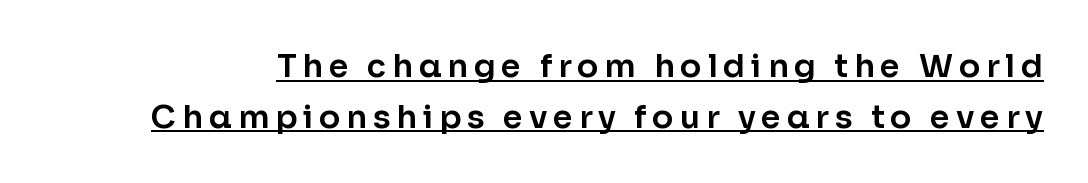
Q: Is the text italic (slanted)? A: No, it is upright.
Q: Is the typeface a serif or a sans-serif typeface? A: Sans-serif.
Q: Is the text underlined? A: Yes.
Q: Is the spacing between lines tight, normal or loose? A: Normal.
Q: Width (condensed, normal, or wide)? A: Normal.
Q: Stroke contrast? A: Low.
Q: x-height? A: Medium.
Q: Monospaced? A: No.
